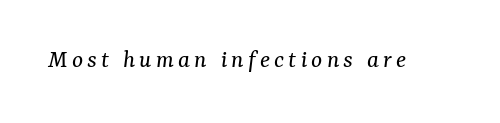
{"italic": "yes", "lean": "right", "slant_degrees": 7, "bold": "no", "underline": "no", "glyph_px": 26}
